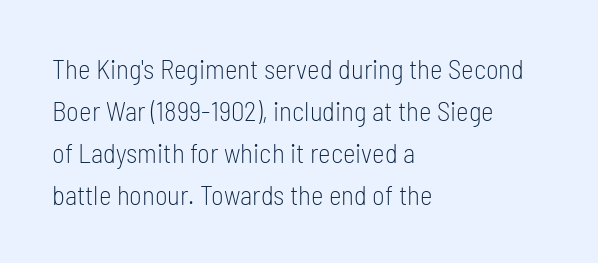
The image shows 27 px text type, upright; set left-aligned, normal line spacing (1.55x), normal letter spacing, not underlined.
